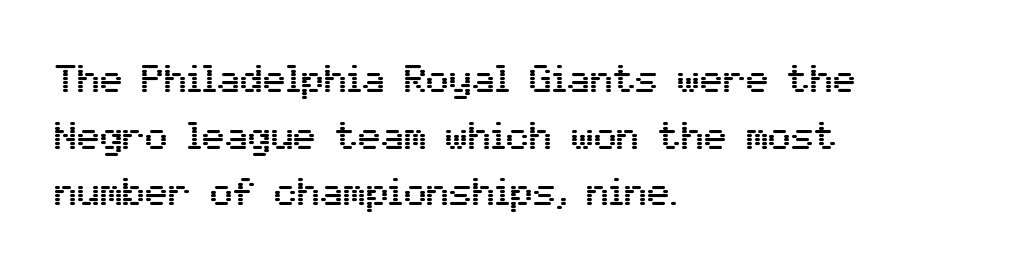
{"serif": "no", "italic": "no", "width": "normal", "stroke_contrast": "medium", "x_height": "medium", "monospaced": "no", "underline": "no", "align": "left", "line_spacing": "normal", "line_spacing_ratio": 1.49, "letter_spacing": "normal", "letter_spacing_em": 0.0, "glyph_px": 38}
